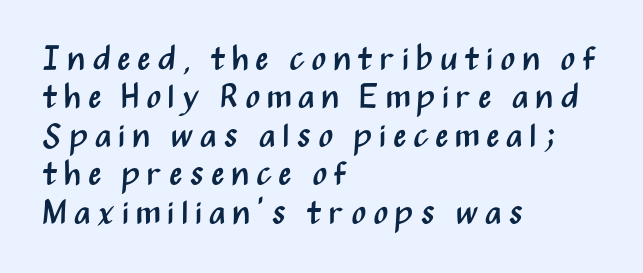
{"serif": "no", "italic": "no", "bold": "no", "weight": "regular", "width": "condensed", "stroke_contrast": "medium", "x_height": "medium", "monospaced": "no", "underline": "no", "align": "left", "line_spacing": "tight", "line_spacing_ratio": 1.13, "glyph_px": 34}
